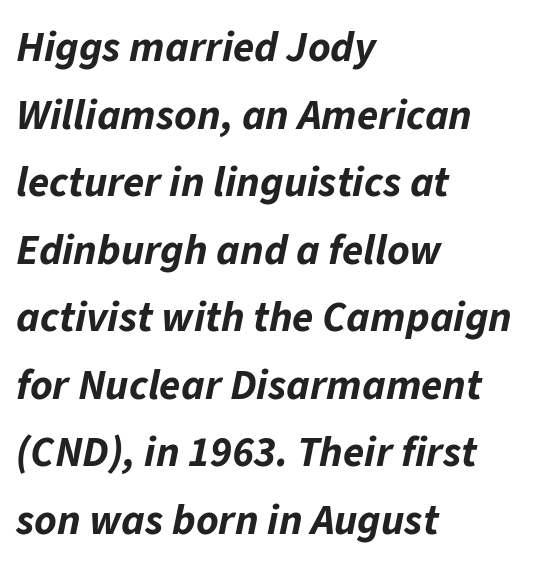
Caption: multi-line text, flush left, ragged right. Looks like regular typesetting: each glyph gets only the width it needs. A full-strength bold gives these letters their thick strokes. These lines keep a tight, regular rhythm from letter to letter.
